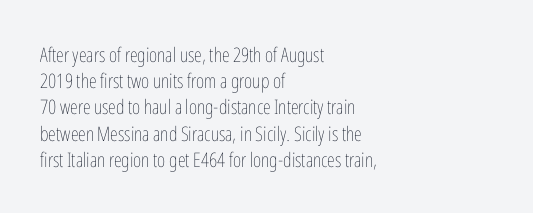
No chunkiness to these letters — they're not bold. Alignment: flush left. Do the letters lean? They stand straight. Horizontal bands of white between lines are of average thickness. Has an underline been added? It has not. Is the letter spacing exaggerated? No — it looks like the ordinary default.
